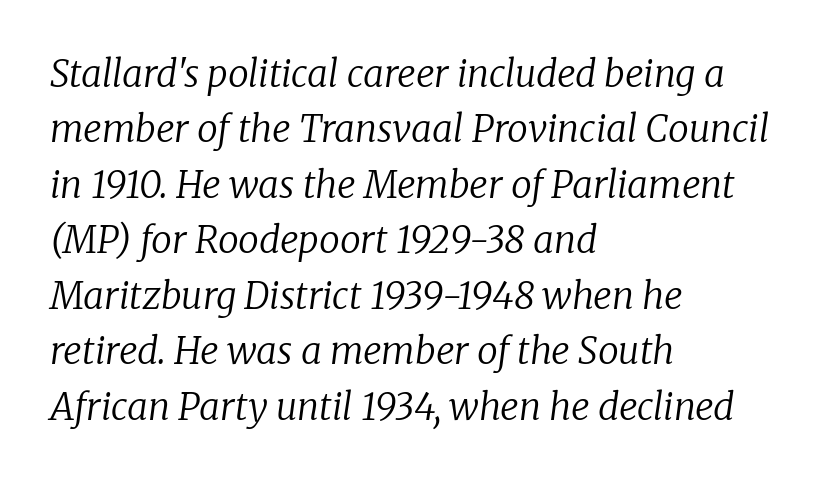
The image shows 37 px regular-weight serif type, italic (leaning right); set left-aligned, normal line spacing (1.5x), normal letter spacing, not underlined; low stroke contrast and a medium x-height.
